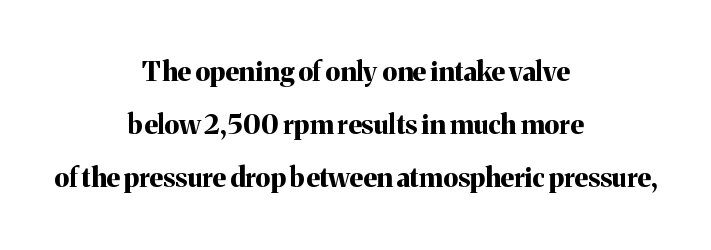
{"italic": "no", "bold": "yes", "underline": "no", "align": "center", "line_spacing": "loose", "line_spacing_ratio": 1.97, "letter_spacing": "normal", "letter_spacing_em": 0.0, "glyph_px": 27}
